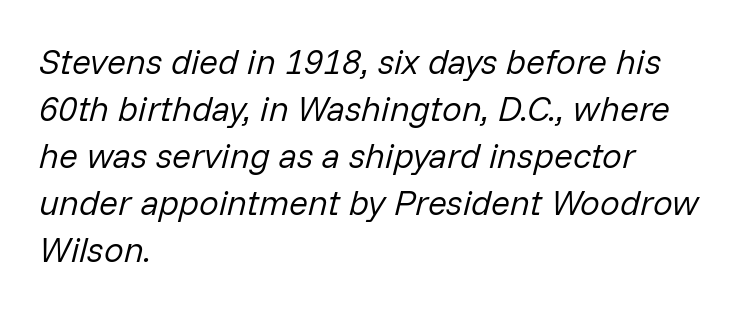
The rag falls on the right side of this text block. Think of a printed novel: that variable character pitch is what you see here. Compared with ordinary roman type, these characters are visibly tilted. Beneath every word, the page is bare.
